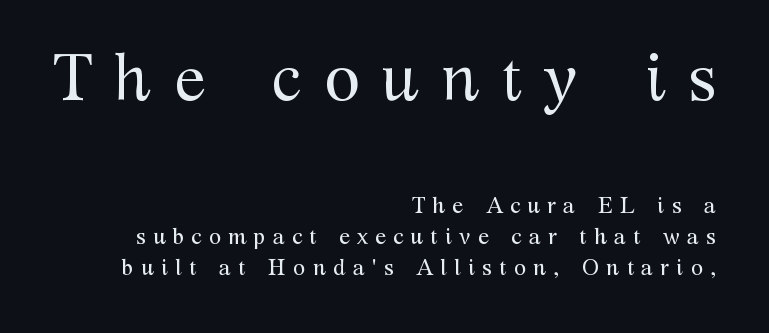
{"serif": "yes", "italic": "no", "bold": "no", "weight": "regular", "width": "normal", "stroke_contrast": "medium", "x_height": "medium", "monospaced": "no", "underline": "no", "align": "right", "line_spacing": "normal", "line_spacing_ratio": 1.41, "letter_spacing": "wide", "letter_spacing_em": 0.33, "larger_block": "first", "size_ratio": 2.95, "glyph_px": 65}
